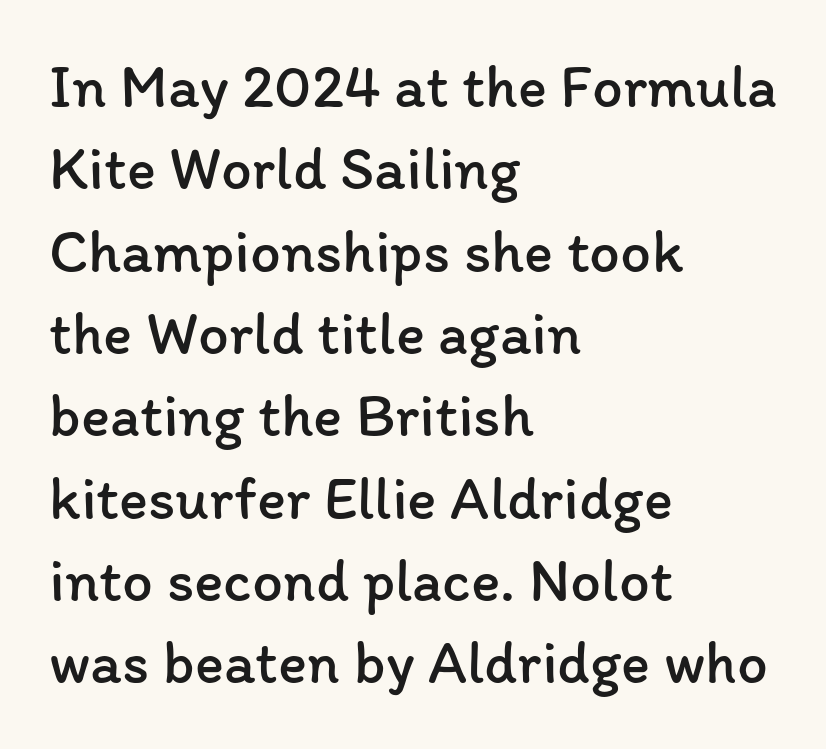
The image shows 61 px regular-weight type, upright; set left-aligned, normal line spacing (1.35x), normal letter spacing, not underlined; low stroke contrast and a medium x-height.
